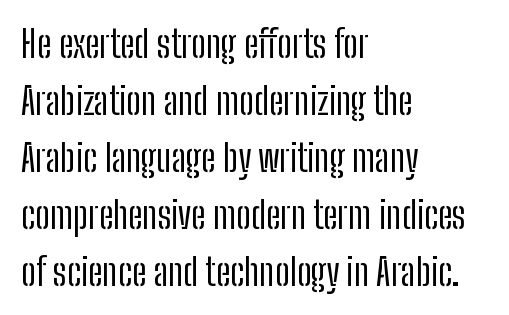
Q: Is the text bold? A: No.
Q: Is the text italic (slanted)? A: No, it is upright.
Q: Is the typeface a serif or a sans-serif typeface? A: Sans-serif.
Q: Is the text underlined? A: No.
Q: How is the paragraph aligned? A: Left-aligned.
Q: Is the spacing between letters normal or unusually wide? A: Normal.
Q: Is the spacing between lines tight, normal or loose? A: Normal.
Q: Width (condensed, normal, or wide)? A: Condensed.
Q: Stroke contrast? A: Low.
Q: x-height? A: Medium.
Q: Monospaced? A: No.
